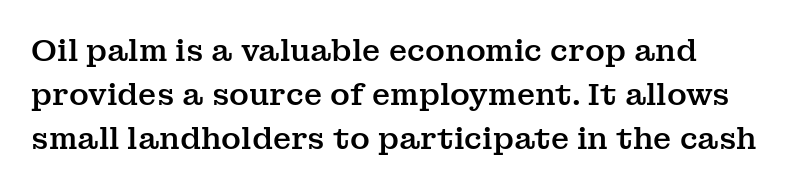
{"serif": "yes", "italic": "no", "width": "normal", "stroke_contrast": "medium", "x_height": "medium", "monospaced": "no", "underline": "no", "align": "left", "line_spacing": "normal", "line_spacing_ratio": 1.46, "letter_spacing": "normal", "letter_spacing_em": 0.0, "glyph_px": 30}
